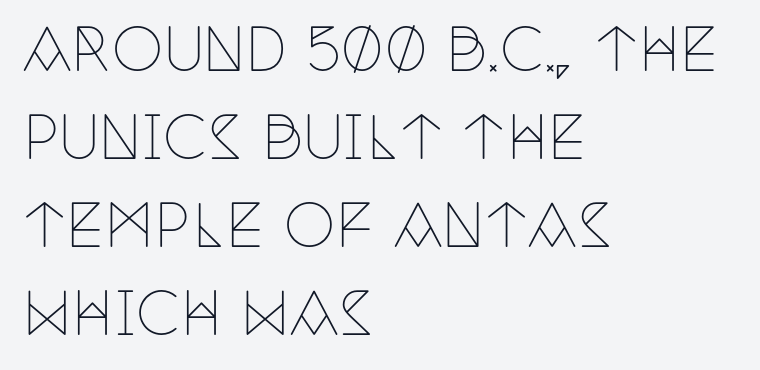
Casual observation: everything's shoved over to the left. Rendered with straight, roman letterforms. The strokes are not fattened; the text isn't bold. A typesetter would call this proportional, since set widths differ per character.
